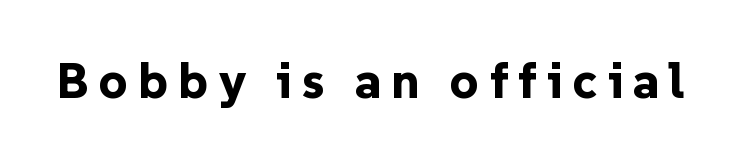
Q: Is the text bold? A: Yes.
Q: Is the text italic (slanted)? A: No, it is upright.
Q: Is the typeface a serif or a sans-serif typeface? A: Sans-serif.
Q: Is the text underlined? A: No.
Q: Is the spacing between letters normal or unusually wide? A: Unusually wide.
Q: Width (condensed, normal, or wide)? A: Normal.
Q: Stroke contrast? A: Low.
Q: x-height? A: Medium.
Q: Monospaced? A: No.
